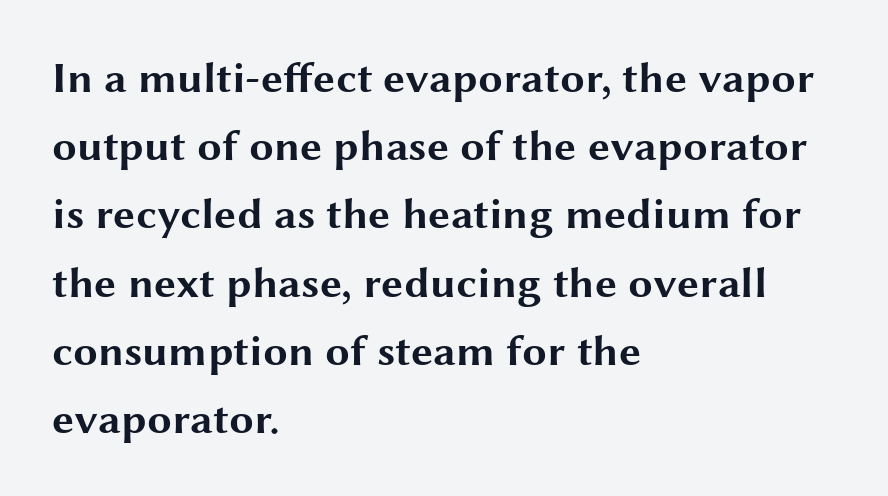
The image shows 44 px bold, wide sans-serif type, upright; set left-aligned, normal line spacing (1.55x), normal letter spacing, not underlined; medium stroke contrast and a medium x-height.
